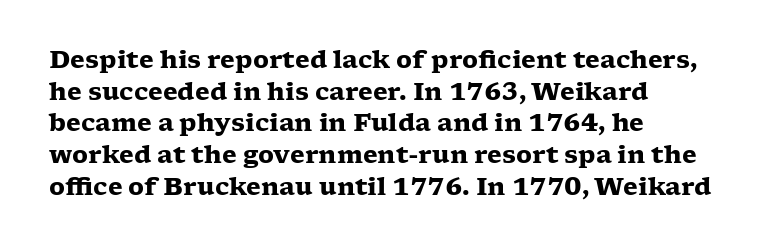
The image shows 24 px bold type, upright; set left-aligned, normal line spacing (1.32x), normal letter spacing, not underlined.
